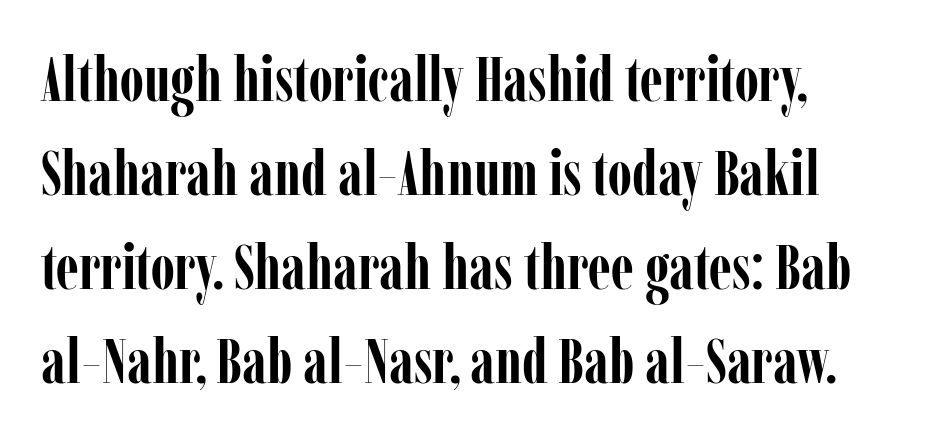
Italic? Not at all — the glyphs are vertical. Vertically, the passage feels balanced, rows spaced as you'd expect. The passage is arranged the way most books set body copy — flush left. A typesetter would label this face a serif. Underlining? Definitely not there.
